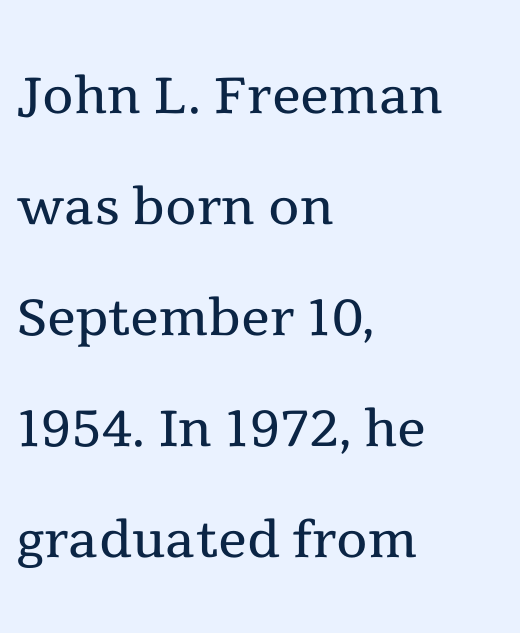
Old-style or modern, the face here clearly has serifs. The rendering uses natural spacing where letterforms have individual widths. The words here are not underlined. Nope, not italic — everything's standing straight.
